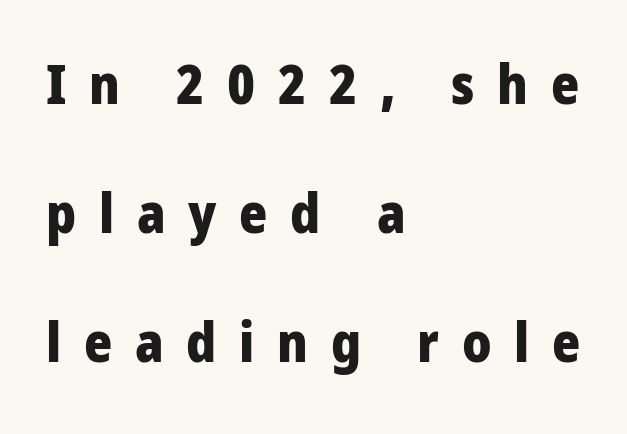
{"serif": "no", "italic": "no", "bold": "yes", "weight": "heavy", "width": "normal", "stroke_contrast": "low", "x_height": "medium", "monospaced": "no", "underline": "no", "align": "left", "line_spacing": "loose", "line_spacing_ratio": 2.39, "letter_spacing": "wide", "letter_spacing_em": 0.42, "glyph_px": 54}
